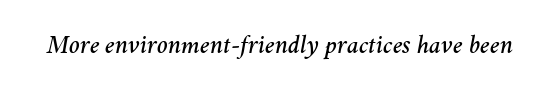
The image shows 26 px text type, italic (leaning right); set normal letter spacing, not underlined.
